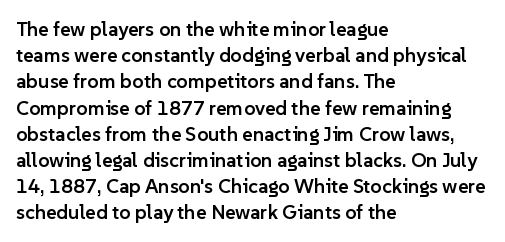
{"italic": "no", "bold": "semi", "underline": "no", "align": "left", "line_spacing": "normal", "line_spacing_ratio": 1.31, "letter_spacing": "normal", "letter_spacing_em": 0.0, "glyph_px": 20}
